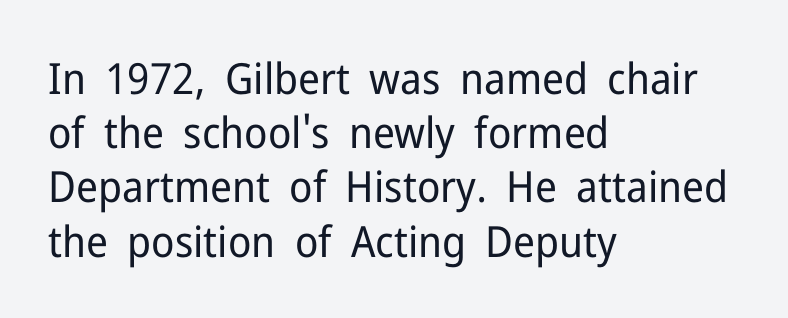
The image shows 43 px regular-weight sans-serif type, upright; set left-aligned, normal line spacing (1.26x), normal letter spacing, not underlined; low stroke contrast and a medium x-height.
